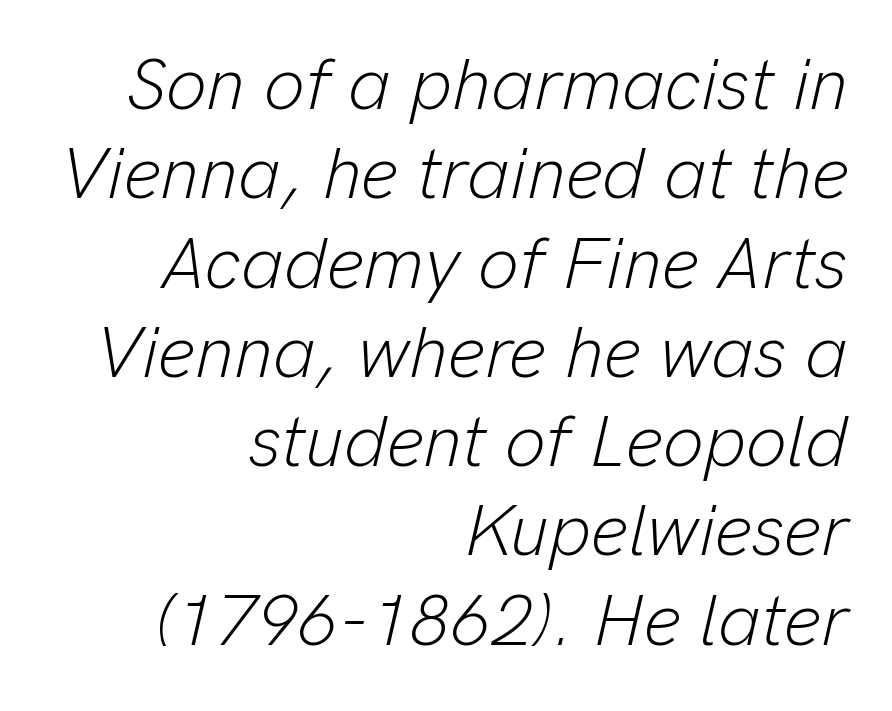
The image shows 72 px light type, italic (leaning right); set right-aligned, line spacing 1.24x, normal letter spacing, not underlined; low stroke contrast and a medium x-height.
